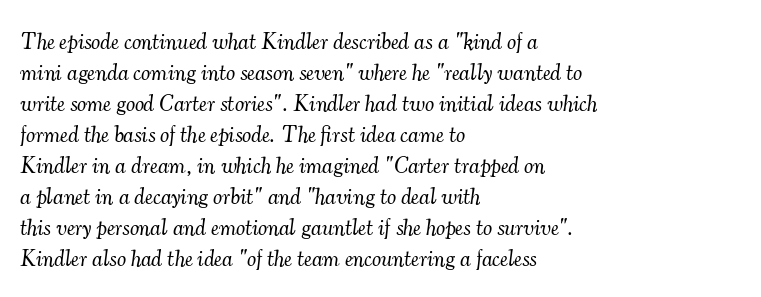
A clean baseline with only descenders dipping below it. Does extra space separate the letters? No, they use regular spacing. The characters are drawn with everyday or finer stroke widths. Tall strokes in this sample are angled rather than plumb. Line beginnings align vertically; line endings do not. Each new line begins a customary step beneath the previous one.
